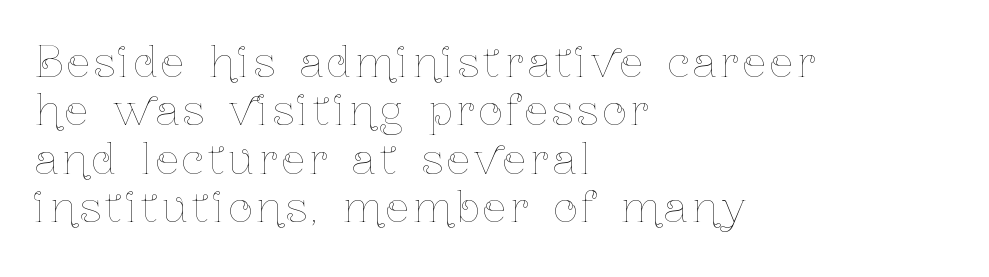
{"italic": "no", "bold": "no", "weight": "thin", "width": "condensed", "stroke_contrast": "low", "x_height": "medium", "monospaced": "no", "underline": "no", "align": "left", "line_spacing_ratio": 1.18, "glyph_px": 41}
